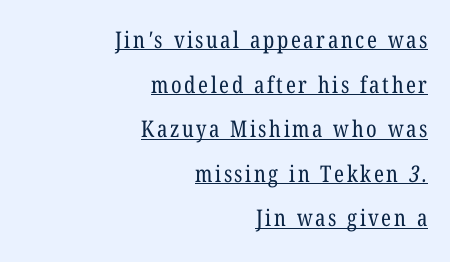
Honestly, the underline is the first thing you notice here. The rendering anchors every line to the right-hand side. If you measured baseline to baseline, you'd find a long distance. No letter is thick-stroked: the sample isn't bold.
